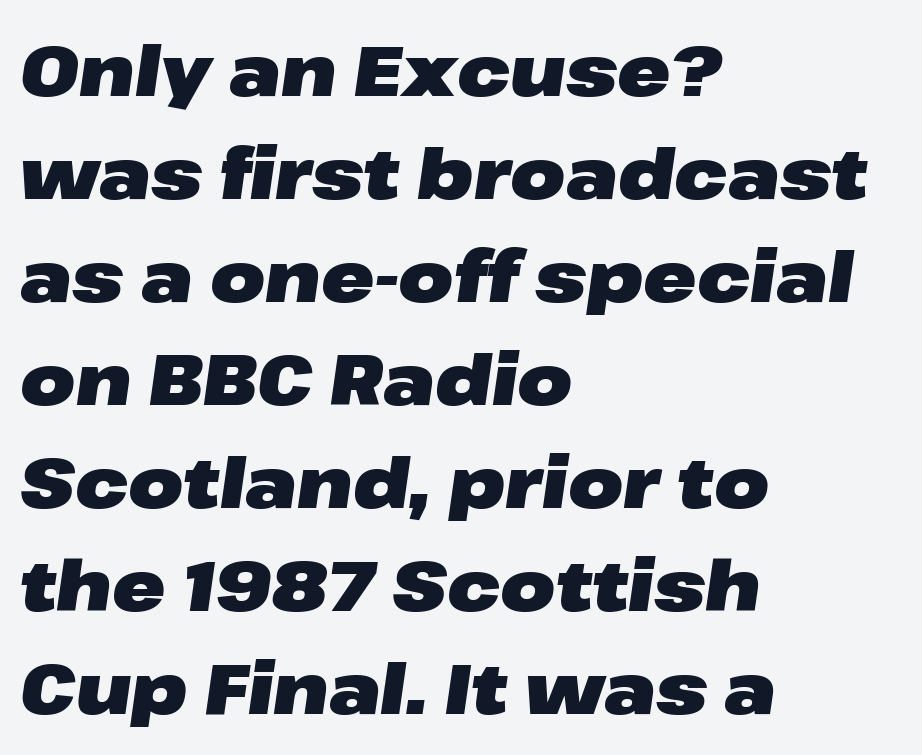
Q: Is the text bold? A: Yes.
Q: Is the text italic (slanted)? A: Yes, it leans right by about 8 degrees.
Q: Is the text underlined? A: No.
Q: How is the paragraph aligned? A: Left-aligned.
Q: Is the spacing between letters normal or unusually wide? A: Normal.
Q: Is the spacing between lines tight, normal or loose? A: Normal.
Q: Width (condensed, normal, or wide)? A: Wide.
Q: Stroke contrast? A: Low.
Q: x-height? A: Medium.
Q: Monospaced? A: No.
